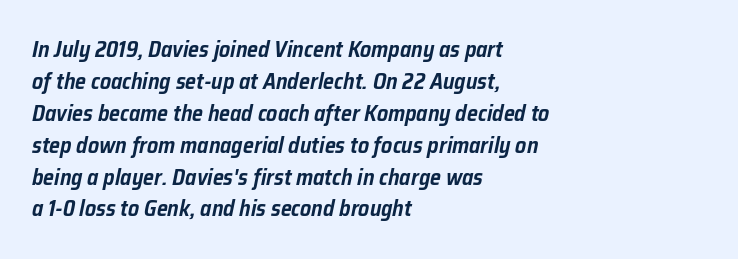
{"italic": "yes", "lean": "right", "slant_degrees": 12, "underline": "no", "align": "left", "line_spacing": "normal", "line_spacing_ratio": 1.45, "letter_spacing": "normal", "letter_spacing_em": 0.0, "glyph_px": 22}
